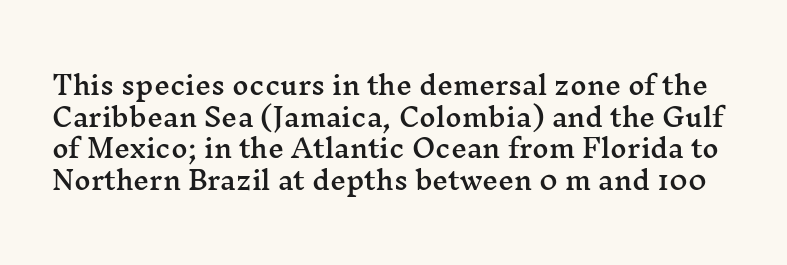
{"italic": "no", "underline": "no", "line_spacing": "normal", "line_spacing_ratio": 1.27, "letter_spacing": "normal", "letter_spacing_em": 0.0, "glyph_px": 25}
